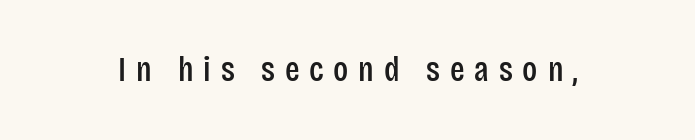
Q: Is the text italic (slanted)? A: No, it is upright.
Q: Is the typeface a serif or a sans-serif typeface? A: Sans-serif.
Q: Is the text underlined? A: No.
Q: Is the spacing between letters normal or unusually wide? A: Unusually wide.
Q: Width (condensed, normal, or wide)? A: Condensed.
Q: Stroke contrast? A: Low.
Q: x-height? A: Large.
Q: Monospaced? A: No.
